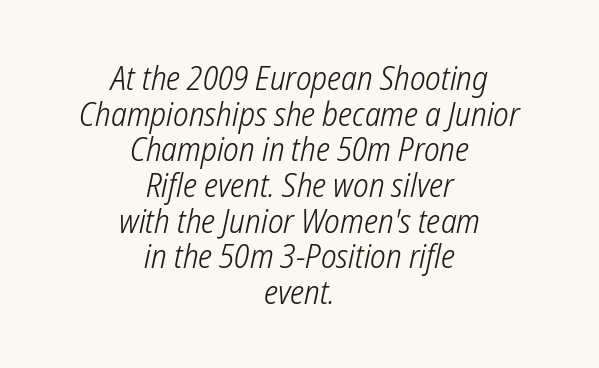
Varying glyph widths throughout — classic text-font behaviour. There is no visible air inserted between adjacent glyphs. No feet cap the strokes, marking this as sans-serif type. The strip under each line holds only bare page. Does the leading feel generous? Not at all — it's pinched. Weight: in the light-to-regular range.
